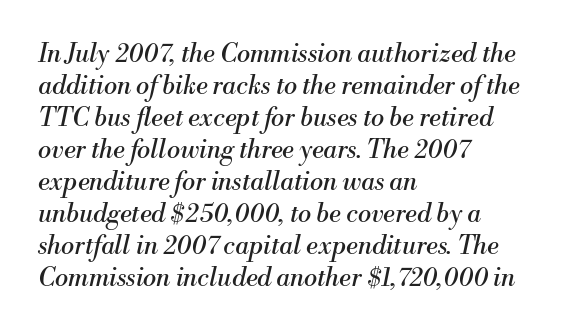
Q: Is the text bold? A: No.
Q: Is the text italic (slanted)? A: Yes, it leans right by about 13 degrees.
Q: Is the text underlined? A: No.
Q: How is the paragraph aligned? A: Left-aligned.
Q: Is the spacing between letters normal or unusually wide? A: Normal.
Q: Is the spacing between lines tight, normal or loose? A: Normal.
